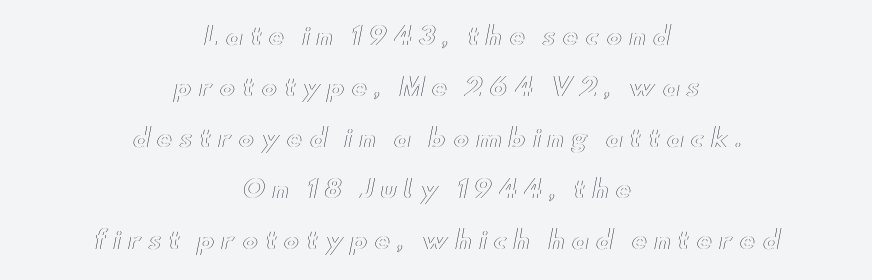
Does the leading feel generous? Absolutely, it's lavish. Glyph-to-glyph distance is far greater than everyday printed text. Any mark beneath the type? The region is blank. Alignment: centered.
